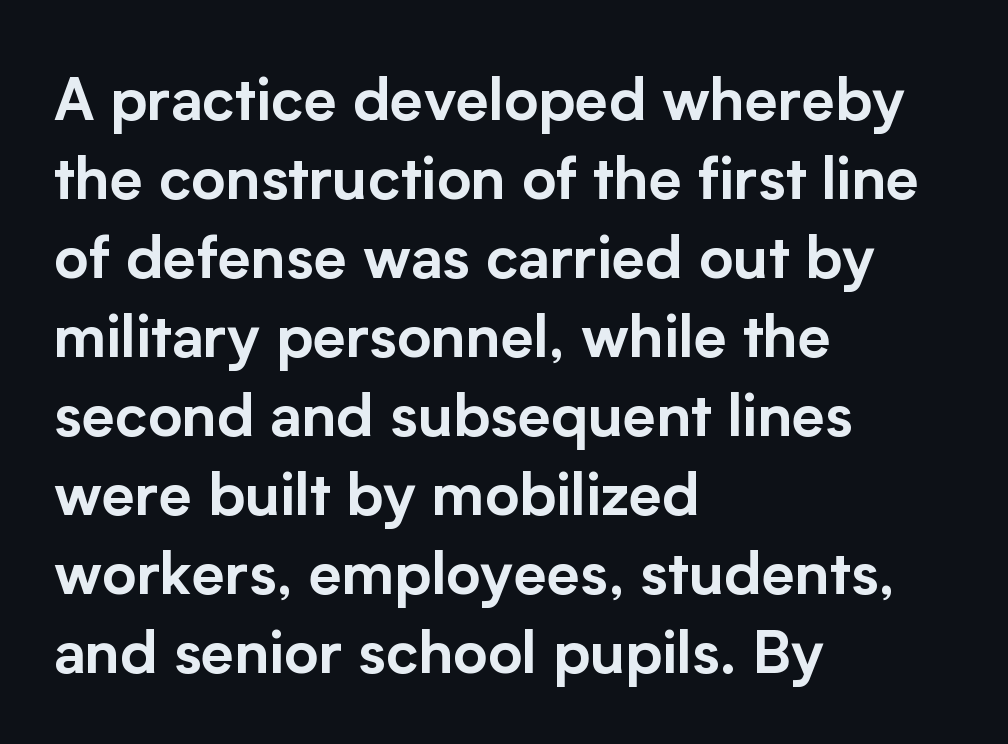
{"serif": "no", "italic": "no", "width": "normal", "stroke_contrast": "low", "x_height": "medium", "monospaced": "no", "underline": "no", "align": "left", "line_spacing": "normal", "line_spacing_ratio": 1.34, "letter_spacing": "normal", "letter_spacing_em": 0.0, "glyph_px": 59}
